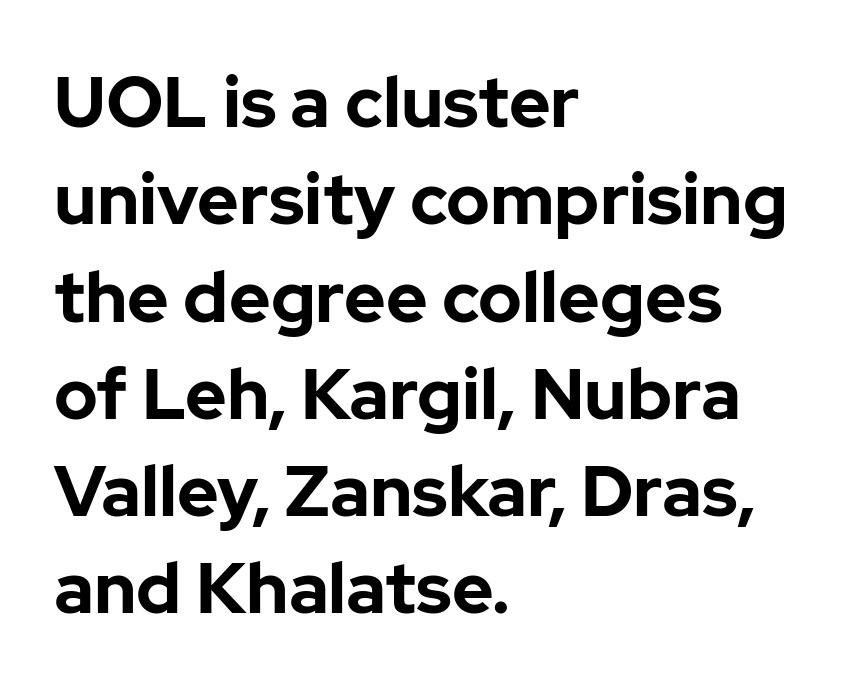
{"serif": "no", "italic": "no", "bold": "yes", "weight": "bold", "width": "normal", "stroke_contrast": "low", "x_height": "medium", "monospaced": "no", "underline": "no", "align": "left", "line_spacing": "normal", "line_spacing_ratio": 1.37, "letter_spacing": "normal", "letter_spacing_em": 0.0, "glyph_px": 71}
